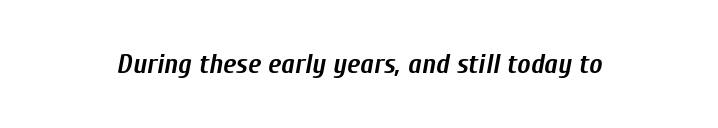
{"italic": "yes", "lean": "right", "slant_degrees": 10, "bold": "yes", "weight": "semibold", "width": "condensed", "stroke_contrast": "low", "x_height": "medium", "monospaced": "no", "underline": "no", "letter_spacing": "normal", "letter_spacing_em": 0.0, "glyph_px": 28}
